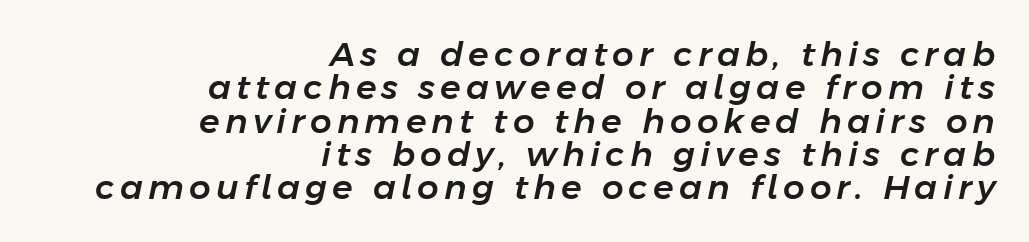
{"italic": "yes", "lean": "right", "slant_degrees": 11, "width": "normal", "stroke_contrast": "low", "x_height": "medium", "monospaced": "no", "underline": "no", "align": "right", "line_spacing": "tight", "line_spacing_ratio": 0.98, "glyph_px": 34}
